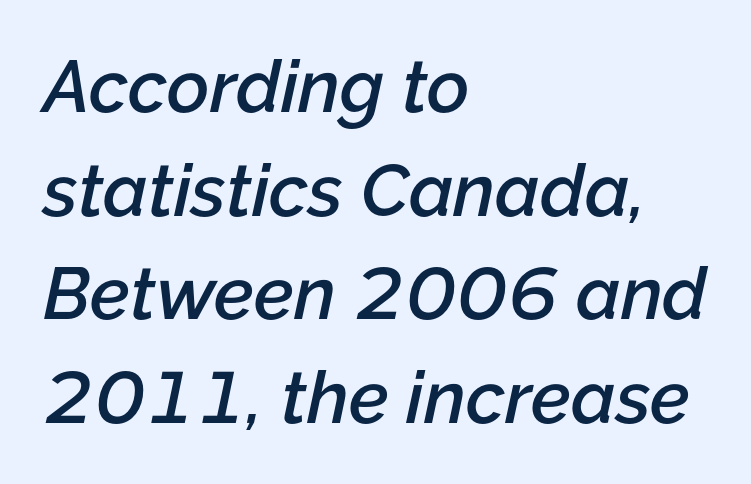
The image shows 73 px semibold type, italic (leaning right); set left-aligned, normal line spacing (1.42x), normal letter spacing, not underlined; low stroke contrast and a medium x-height.
